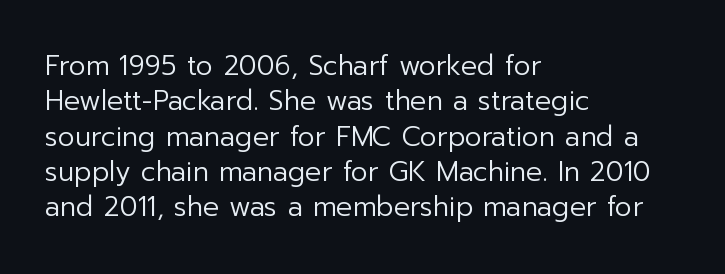
{"italic": "no", "bold": "no", "underline": "no", "align": "left", "line_spacing": "normal", "line_spacing_ratio": 1.31, "letter_spacing": "normal", "letter_spacing_em": 0.0, "glyph_px": 27}
